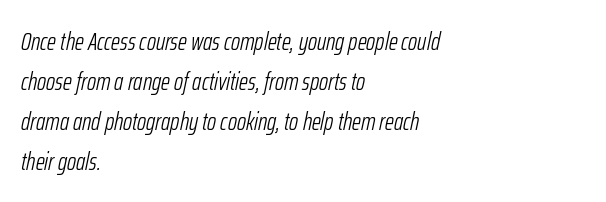
{"italic": "yes", "lean": "right", "slant_degrees": 12, "bold": "no", "underline": "no", "align": "left", "line_spacing": "normal", "line_spacing_ratio": 1.6, "letter_spacing": "normal", "letter_spacing_em": 0.0, "glyph_px": 25}
